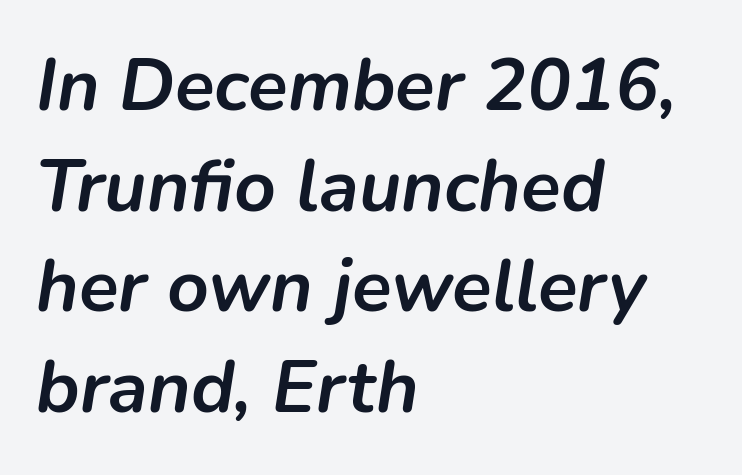
{"italic": "yes", "lean": "right", "slant_degrees": 9, "bold": "yes", "weight": "semibold", "width": "normal", "stroke_contrast": "low", "x_height": "medium", "monospaced": "no", "underline": "no", "align": "left", "line_spacing": "normal", "line_spacing_ratio": 1.38, "letter_spacing": "normal", "letter_spacing_em": 0.0, "glyph_px": 73}
